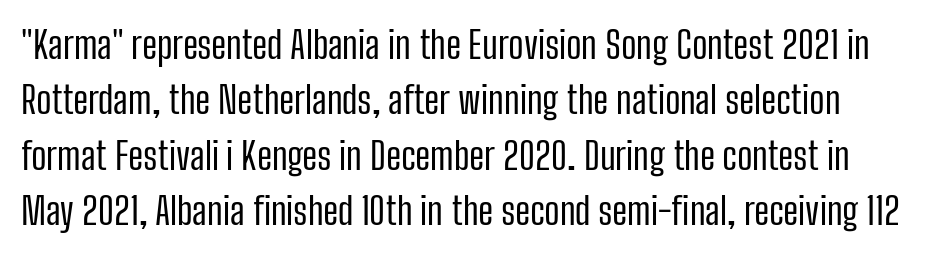
The image shows 38 px regular-weight, condensed sans-serif type, upright; set normal line spacing (1.46x), normal letter spacing, not underlined; low stroke contrast and a medium x-height.
